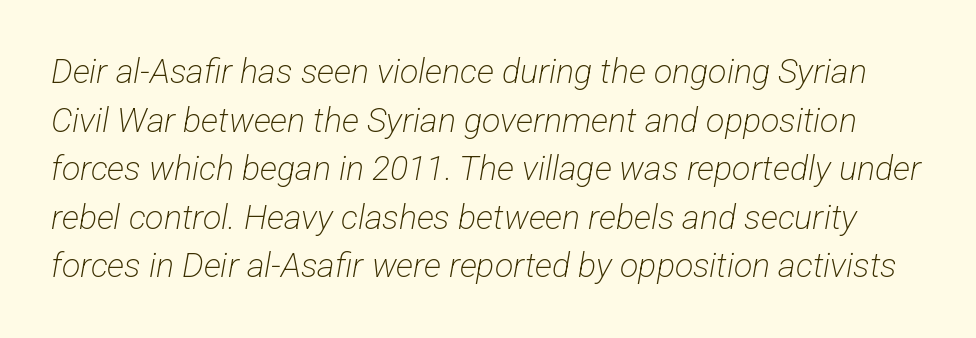
The image shows 34 px light, condensed sans-serif type; set normal line spacing (1.43x), normal letter spacing, not underlined; low stroke contrast and a medium x-height.
